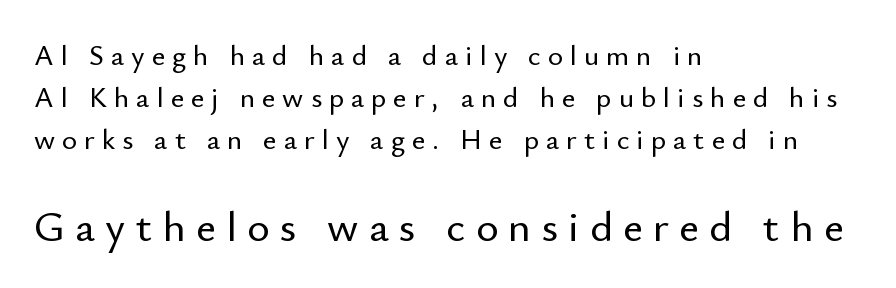
Q: Is the text italic (slanted)? A: No, it is upright.
Q: Is the typeface a serif or a sans-serif typeface? A: Sans-serif.
Q: Is the text underlined? A: No.
Q: How is the paragraph aligned? A: Left-aligned.
Q: Is the spacing between letters normal or unusually wide? A: Unusually wide.
Q: Is the spacing between lines tight, normal or loose? A: Normal.
Q: Which block of text is set in a larger size, the first (top) or the second (bottom)? A: The second (bottom) one.
Q: Width (condensed, normal, or wide)? A: Normal.
Q: Stroke contrast? A: Low.
Q: x-height? A: Small.
Q: Monospaced? A: No.
